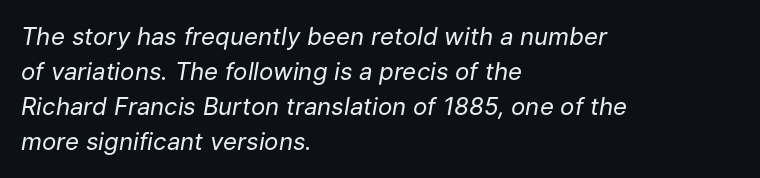
You could call the tracking neutral — neither tight nor loose. Does the lettering tilt? It does — this is italic. Stroke mass is kept to a normal reading level or below. The designer left line spacing at the default. Casual observation: everything's shoved over to the left. Each row of text sits above clean, open space.
